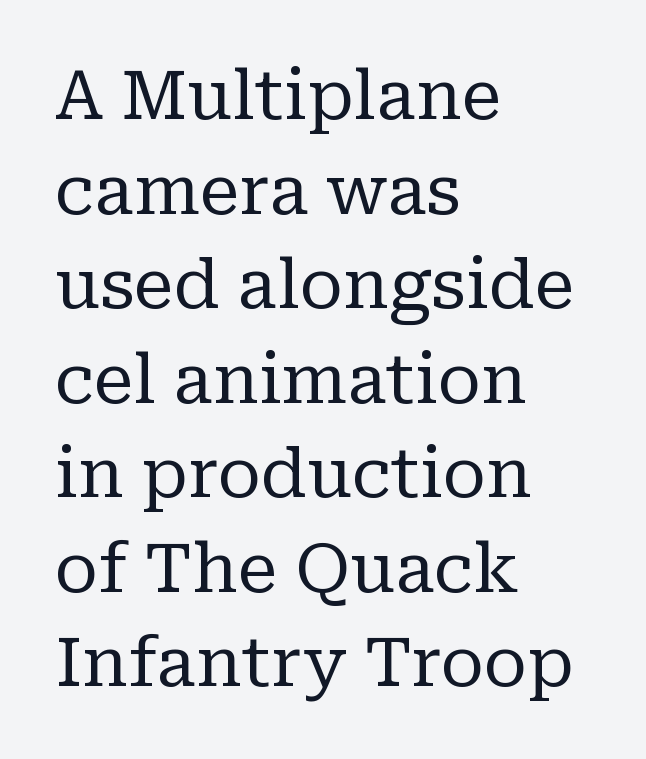
{"serif": "yes", "italic": "no", "bold": "no", "weight": "regular", "width": "normal", "stroke_contrast": "low", "x_height": "medium", "monospaced": "no", "underline": "no", "align": "left", "line_spacing": "normal", "line_spacing_ratio": 1.39, "letter_spacing": "normal", "letter_spacing_em": 0.0, "glyph_px": 68}
